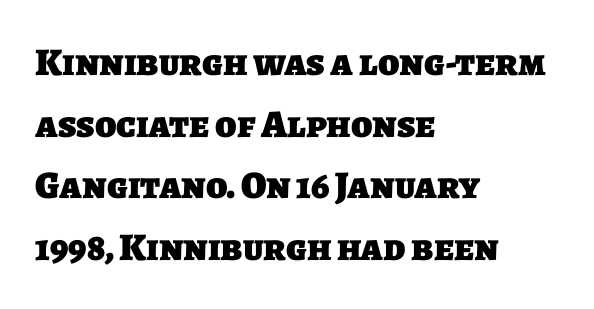
Q: Is the text bold? A: Yes.
Q: Is the typeface a serif or a sans-serif typeface? A: Sans-serif.
Q: Is the text underlined? A: No.
Q: How is the paragraph aligned? A: Left-aligned.
Q: Is the spacing between letters normal or unusually wide? A: Normal.
Q: Is the spacing between lines tight, normal or loose? A: Normal.
Q: Width (condensed, normal, or wide)? A: Normal.
Q: Stroke contrast? A: Low.
Q: x-height? A: Large.
Q: Monospaced? A: No.
